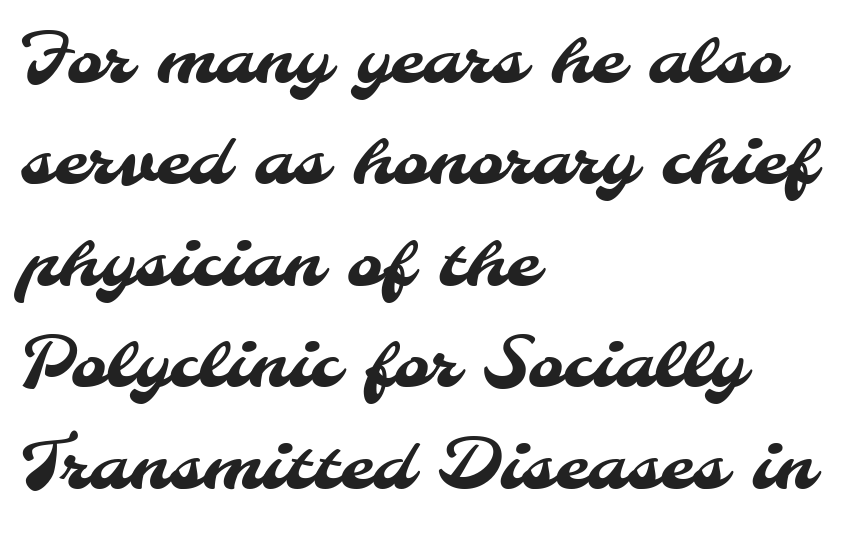
The image shows 69 px sans-serif type; set left-aligned, normal line spacing (1.47x), normal letter spacing, not underlined; medium stroke contrast and a small x-height.
